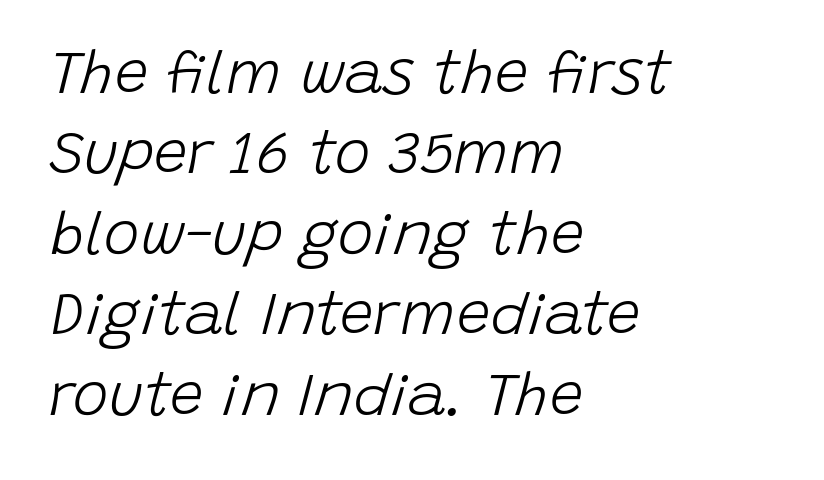
Q: Is the text bold? A: No.
Q: Is the text italic (slanted)? A: Yes, it leans right by about 15 degrees.
Q: Is the text underlined? A: No.
Q: How is the paragraph aligned? A: Left-aligned.
Q: Is the spacing between letters normal or unusually wide? A: Normal.
Q: Is the spacing between lines tight, normal or loose? A: Normal.
Q: Width (condensed, normal, or wide)? A: Normal.
Q: Stroke contrast? A: Low.
Q: x-height? A: Large.
Q: Monospaced? A: No.
